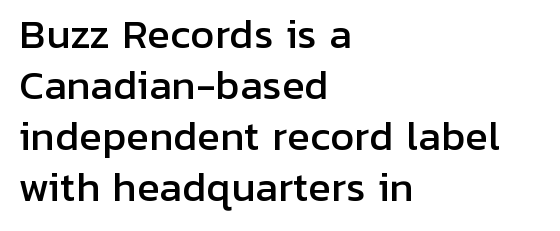
{"serif": "no", "italic": "no", "width": "normal", "stroke_contrast": "low", "x_height": "medium", "monospaced": "no", "underline": "no", "align": "left", "line_spacing": "normal", "line_spacing_ratio": 1.34, "letter_spacing": "normal", "letter_spacing_em": 0.0, "glyph_px": 38}
